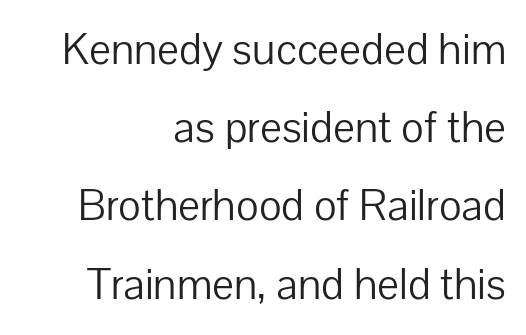
{"serif": "no", "italic": "no", "bold": "no", "weight": "light", "width": "normal", "stroke_contrast": "low", "x_height": "medium", "monospaced": "no", "underline": "no", "align": "right", "line_spacing": "normal", "line_spacing_ratio": 1.7, "letter_spacing": "normal", "letter_spacing_em": 0.0, "glyph_px": 46}
